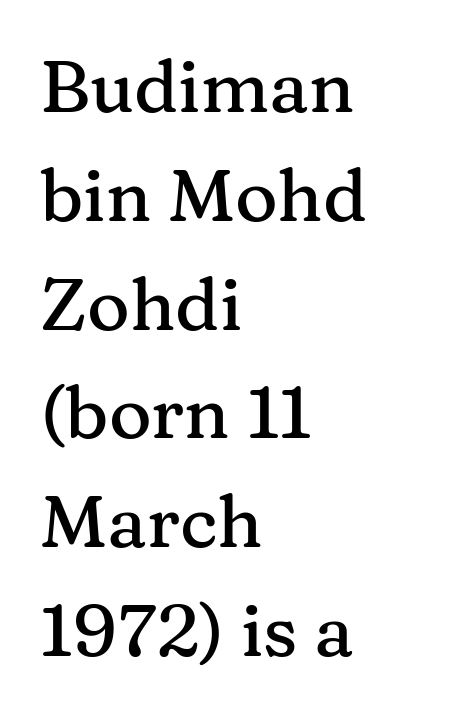
Tracking here is standard; glyphs follow each other at the usual distance. Spacing verdict: proportional, widths tailored to each character. Old-style or modern, the face here clearly has serifs. Underlining? Definitely not there.
